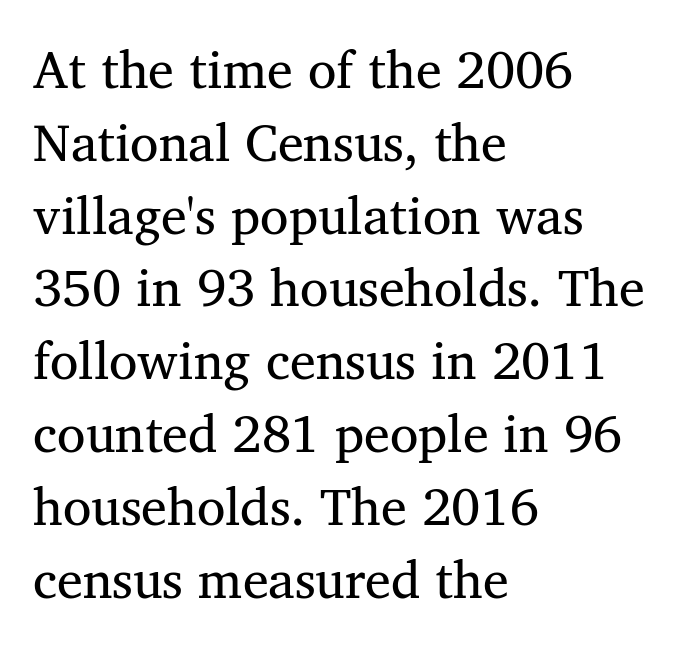
The image shows 52 px serif type; set left-aligned, normal line spacing (1.4x), normal letter spacing, not underlined; medium stroke contrast and a medium x-height.
